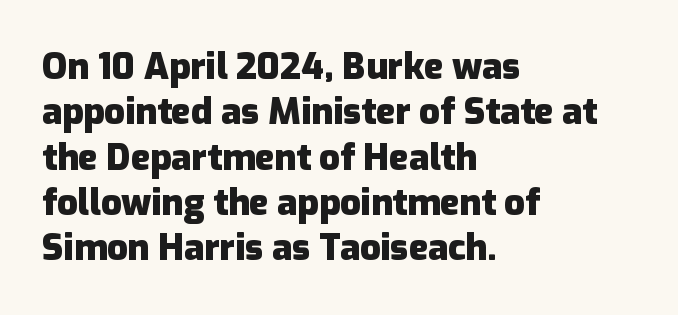
The image shows 36 px heavy sans-serif type, upright; set left-aligned, normal line spacing (1.26x), normal letter spacing, not underlined; low stroke contrast and a medium x-height.
